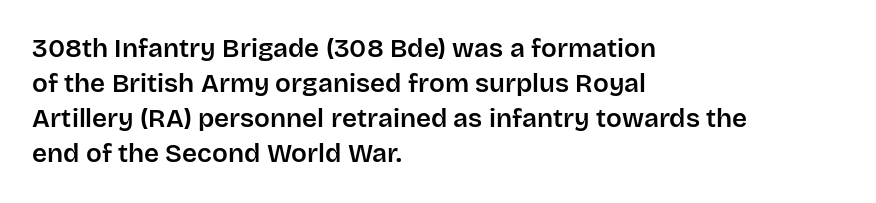
The image shows 26 px text type, upright; set left-aligned, normal line spacing (1.35x), normal letter spacing, not underlined.
